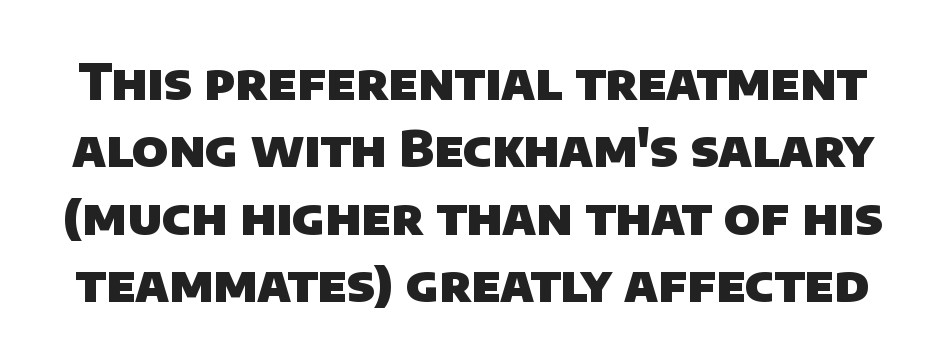
The image shows 50 px heavy sans-serif type; set normal line spacing (1.35x), normal letter spacing, not underlined; low stroke contrast and a large x-height.
